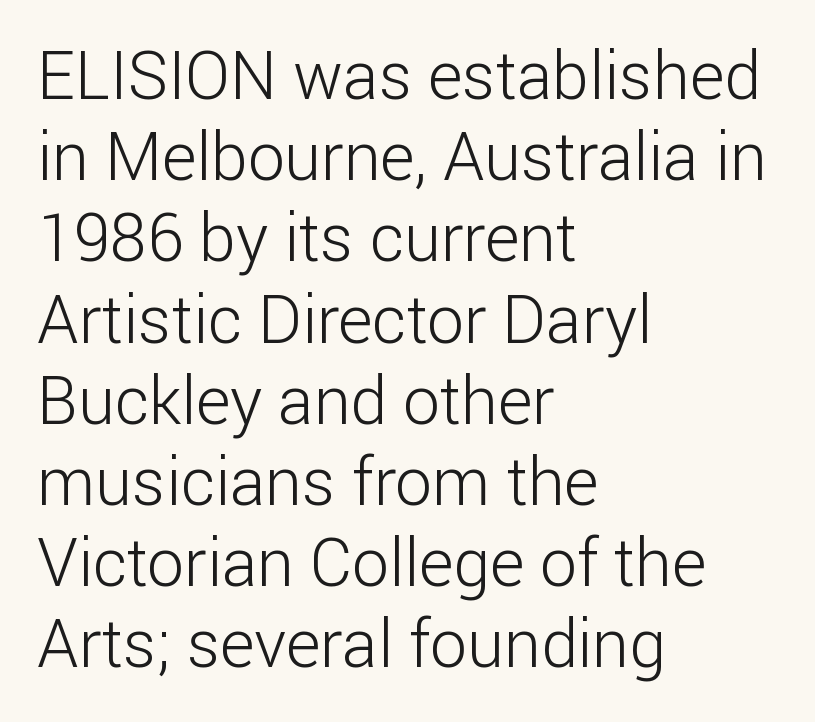
The passage shown is not bold in any degree. The letters advance in unequal steps, a hallmark of proportional type. Every row of glyphs begins at an identical x-position on the left. Observe the ordinary spacing: letters are neighbours, not strangers. The zone under the glyphs is completely vacant. The typeface chosen for these lines omits serifs.
